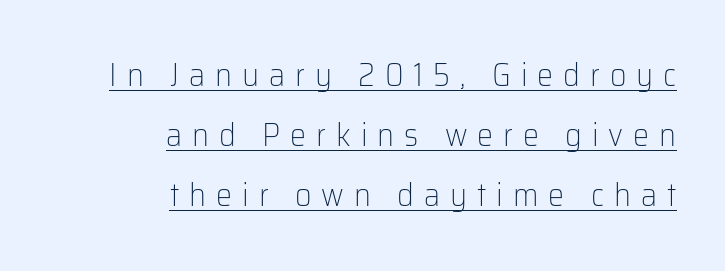
Q: Is the text bold? A: No.
Q: Is the text italic (slanted)? A: No, it is upright.
Q: Is the typeface a serif or a sans-serif typeface? A: Sans-serif.
Q: Is the text underlined? A: Yes.
Q: How is the paragraph aligned? A: Right-aligned.
Q: Is the spacing between letters normal or unusually wide? A: Unusually wide.
Q: Width (condensed, normal, or wide)? A: Normal.
Q: Stroke contrast? A: Low.
Q: x-height? A: Medium.
Q: Monospaced? A: No.
